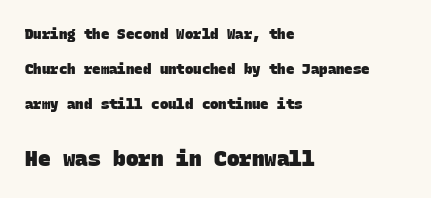
Has an underline been added? It has not. Widely set lines give the paragraph a tall, airy silhouette. Weight: bold. Glyph-to-glyph distance matches everyday printed text. Note: smaller setting up top, larger setting below.
